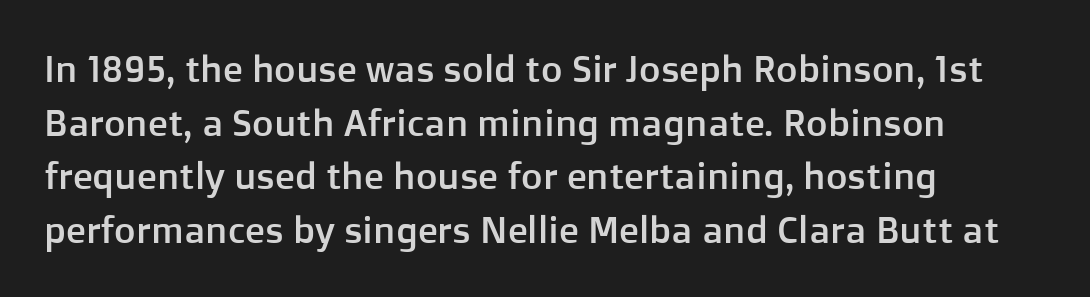
Q: Is the text italic (slanted)? A: No, it is upright.
Q: Is the typeface a serif or a sans-serif typeface? A: Sans-serif.
Q: Is the text underlined? A: No.
Q: How is the paragraph aligned? A: Left-aligned.
Q: Is the spacing between letters normal or unusually wide? A: Normal.
Q: Is the spacing between lines tight, normal or loose? A: Normal.
Q: Width (condensed, normal, or wide)? A: Normal.
Q: Stroke contrast? A: Low.
Q: x-height? A: Medium.
Q: Monospaced? A: No.
